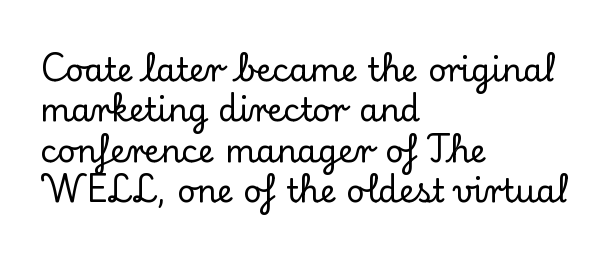
{"serif": "yes", "italic": "no", "width": "normal", "stroke_contrast": "low", "x_height": "small", "monospaced": "no", "underline": "no", "align": "left", "line_spacing": "normal", "line_spacing_ratio": 1.26, "letter_spacing": "normal", "letter_spacing_em": 0.0, "glyph_px": 32}
